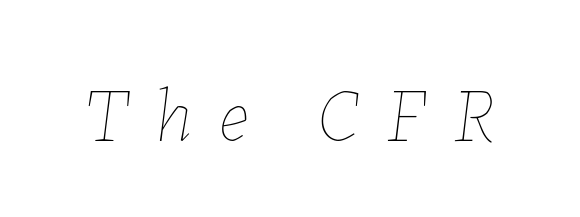
{"italic": "yes", "lean": "right", "slant_degrees": 7, "bold": "no", "weight": "thin", "width": "normal", "stroke_contrast": "low", "x_height": "medium", "monospaced": "no", "underline": "no", "letter_spacing": "wide", "letter_spacing_em": 0.35, "glyph_px": 77}
